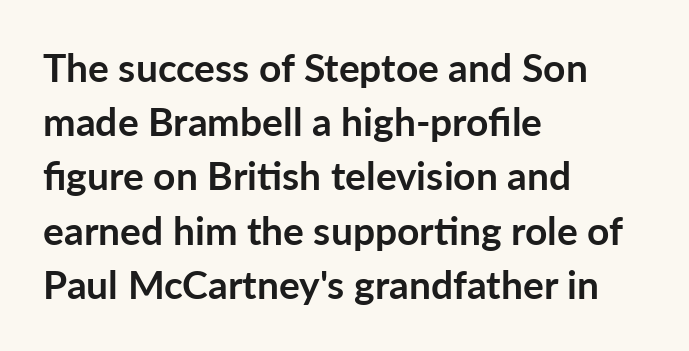
{"serif": "no", "italic": "no", "bold": "yes", "weight": "semibold", "width": "normal", "stroke_contrast": "low", "x_height": "medium", "monospaced": "no", "underline": "no", "align": "left", "line_spacing": "normal", "line_spacing_ratio": 1.39, "letter_spacing": "normal", "letter_spacing_em": 0.0, "glyph_px": 39}
